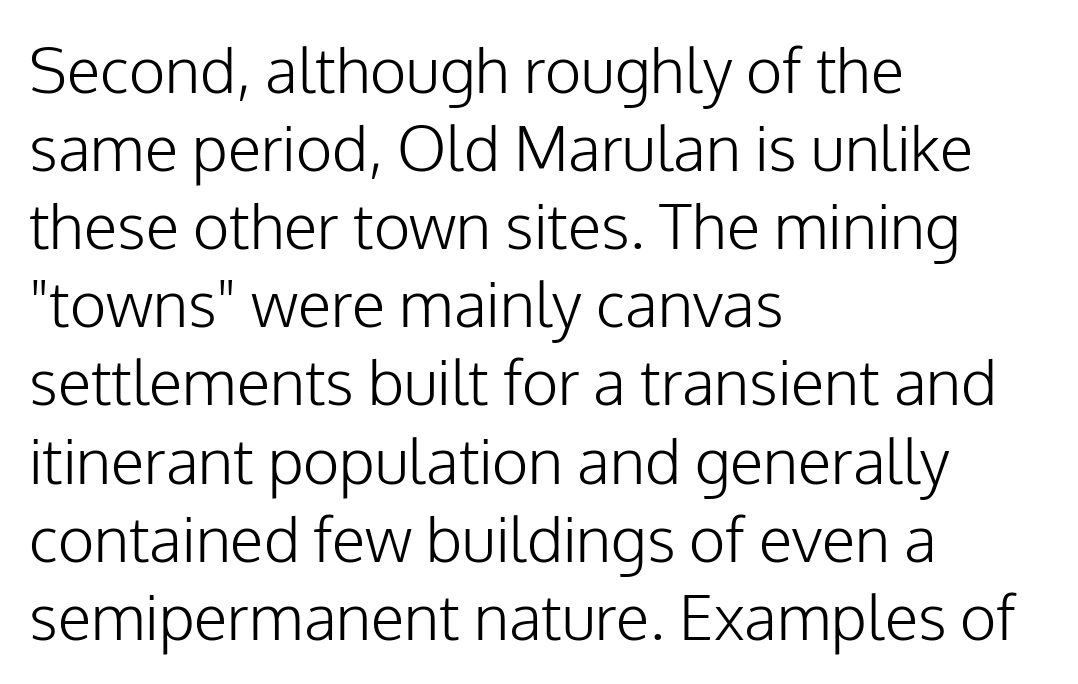
Short note: letters normally spaced. The lines sit at an ordinary, default distance from one another. Is this a fixed-width face? No — the glyphs have proportional, varying widths. Heaviness? Minimal to ordinary, like unemphasized prose. The space directly below the letters is spotless.
